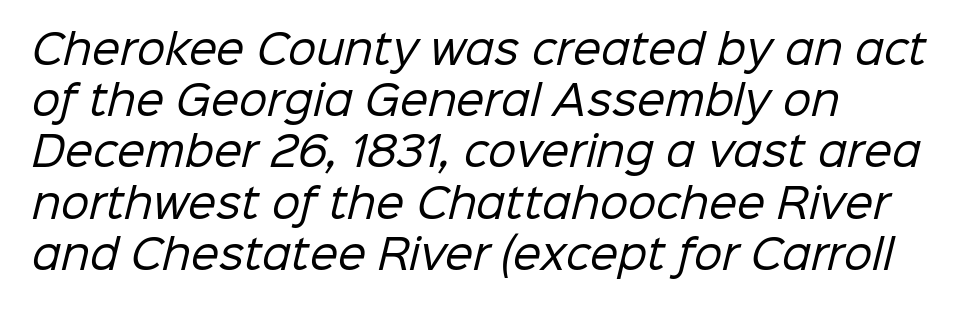
These lines are set flush left with a ragged right edge. The letters advance in unequal steps, a hallmark of proportional type. Descenders are the only things crossing below the line. Is the letter spacing exaggerated? No — it looks like the ordinary default. Evenly set lines give the paragraph a standard silhouette.
